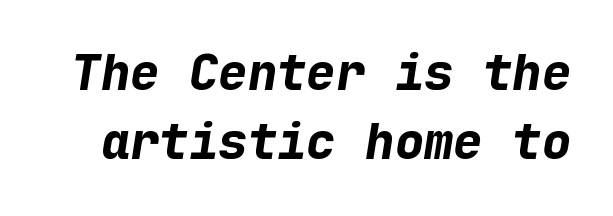
{"italic": "yes", "lean": "right", "slant_degrees": 9, "bold": "yes", "weight": "bold", "width": "normal", "stroke_contrast": "low", "x_height": "medium", "monospaced": "yes", "underline": "no", "line_spacing": "normal", "line_spacing_ratio": 1.41, "letter_spacing": "normal", "letter_spacing_em": 0.0, "glyph_px": 49}
